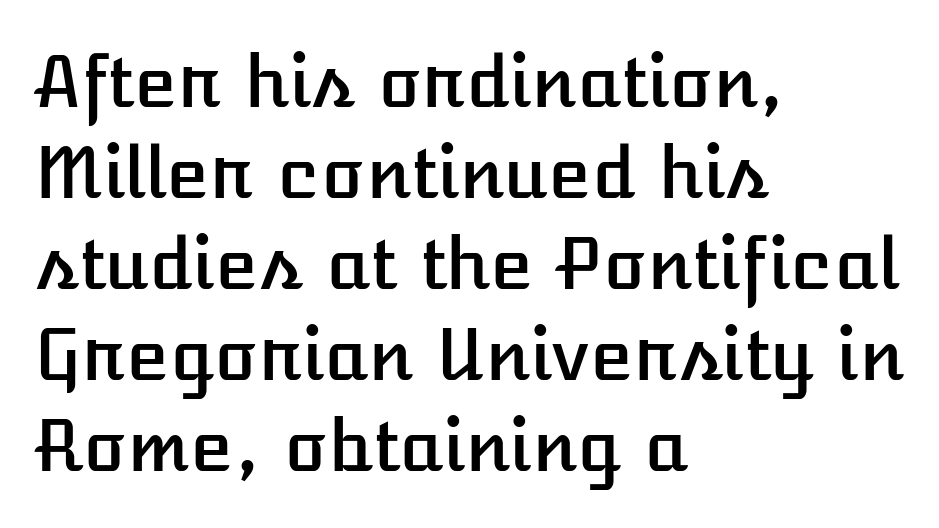
Q: Is the text italic (slanted)? A: No, it is upright.
Q: Is the text underlined? A: No.
Q: How is the paragraph aligned? A: Left-aligned.
Q: Is the spacing between letters normal or unusually wide? A: Normal.
Q: Is the spacing between lines tight, normal or loose? A: Normal.
Q: Width (condensed, normal, or wide)? A: Normal.
Q: Stroke contrast? A: Low.
Q: x-height? A: Medium.
Q: Monospaced? A: No.
